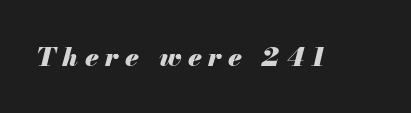
Pretty heavy lettering here — definitely bold. The gap between lines stays unmarked. Does the lettering tilt? It does — this is italic. The passage shown has open, widely tracked lettering throughout.
